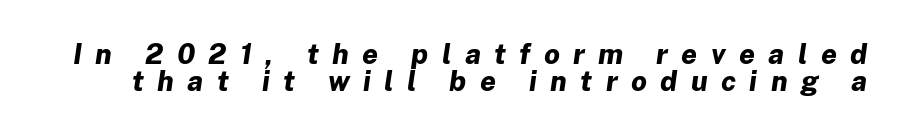
The image shows 28 px bold type, italic (leaning right); set tight line spacing (0.96x), unusually wide letter spacing (+0.48 em), not underlined; low stroke contrast and a medium x-height.
